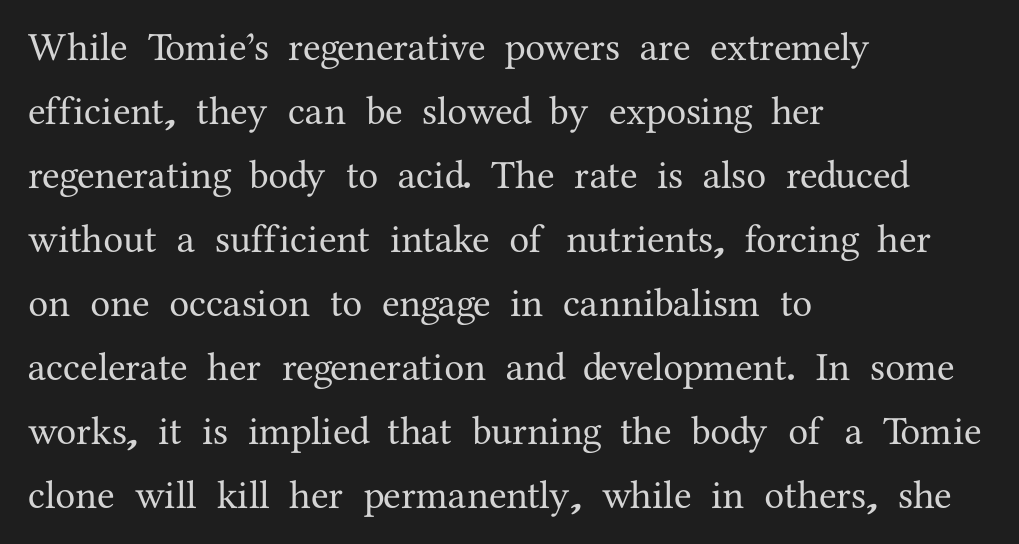
{"serif": "yes", "italic": "no", "width": "normal", "stroke_contrast": "medium", "x_height": "medium", "monospaced": "no", "underline": "no", "align": "left", "line_spacing": "normal", "line_spacing_ratio": 1.6, "letter_spacing": "normal", "letter_spacing_em": 0.0, "glyph_px": 40}
